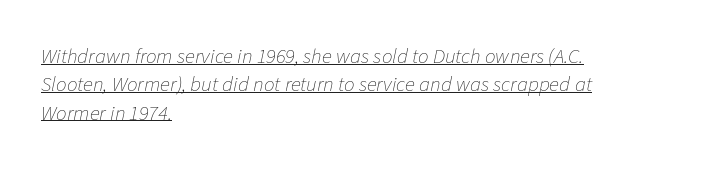
Letter spacing: default. The axis of the letterforms is tilted away from vertical. Quick note: interline space is typical. Alignment: flush left. Compared with a typical body face, this is equally light or lighter still. This is underlined copy, the kind a proofreader might mark for attention.
